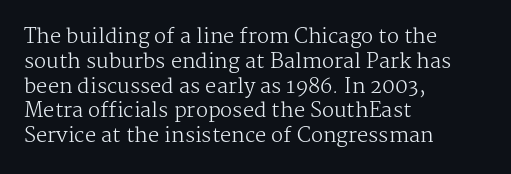
Each stroke keeps to a modest, everyday thickness or less. The type is set solid horizontally, with unmodified tracking. Italic: no, the glyphs are upright roman. In CSS terms this would be text-align: left.
